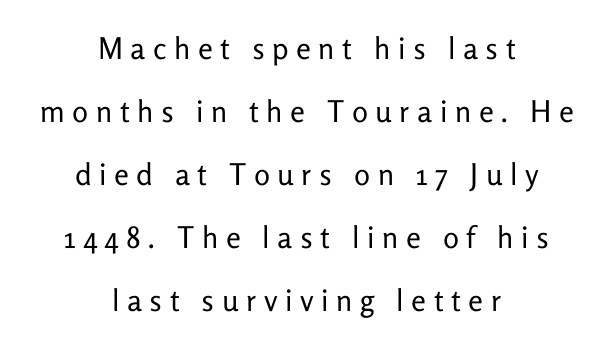
Display-style spreading of the glyphs; the letterfit is very open. Vertically, the passage feels expansive, rows floating well apart. Note the varied advance widths — an 'i' is clearly narrower than an 'm'. The rendering positions every line midway between the sides. This sample uses a sans-serif face.
